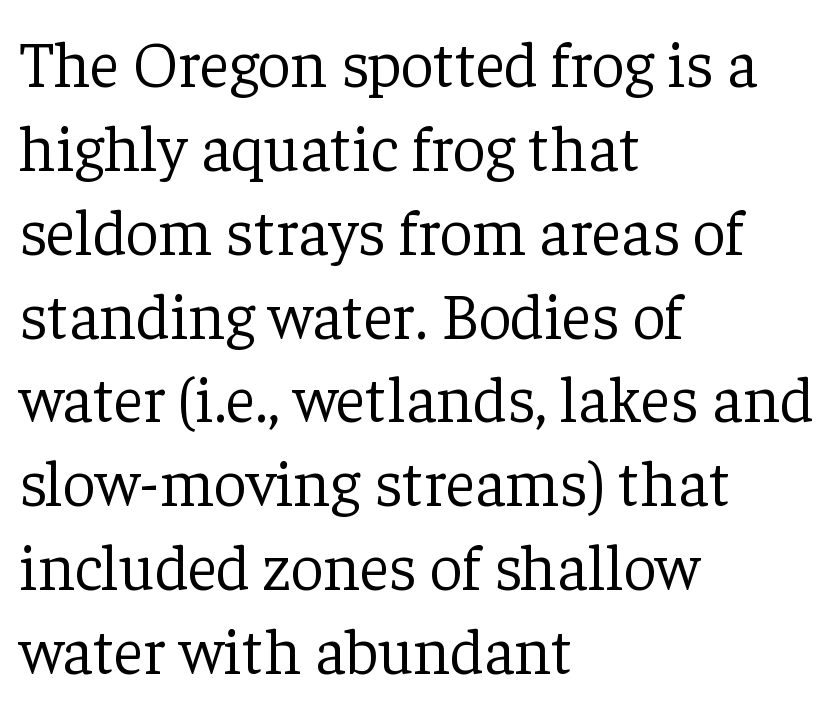
{"serif": "yes", "italic": "no", "bold": "no", "weight": "light", "width": "normal", "stroke_contrast": "low", "x_height": "medium", "monospaced": "no", "underline": "no", "align": "left", "line_spacing": "normal", "line_spacing_ratio": 1.29, "letter_spacing": "normal", "letter_spacing_em": 0.0, "glyph_px": 65}
